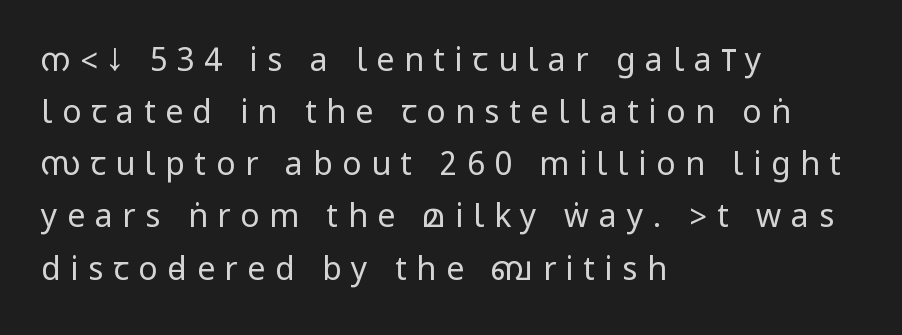
The image shows 32 px regular-weight, condensed sans-serif type, upright; set left-aligned, normal line spacing (1.63x), unusually wide letter spacing (+0.3 em), not underlined; low stroke contrast.
